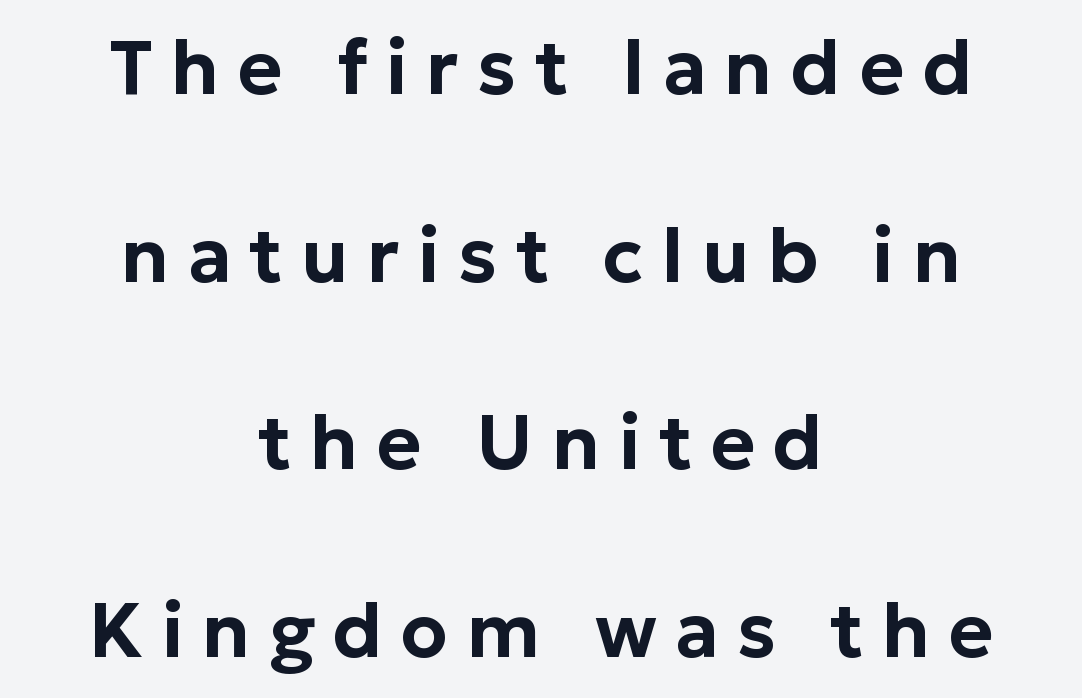
These lines were composed using upright roman letters. Display-style spreading of the glyphs; the letterfit is very open. This block would shrink considerably if given ordinary leading; it's expanded now. Typographically, this falls in the sans-serif category. Descenders are the only things crossing below the line.
